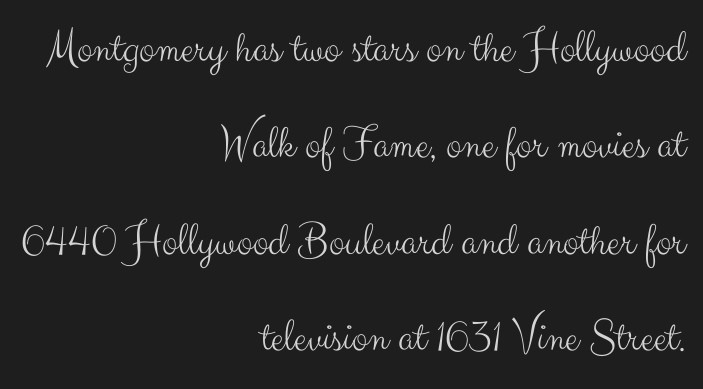
The image shows 47 px light sans-serif type; set right-aligned, loose line spacing (2.05x), normal letter spacing, not underlined; medium stroke contrast and a small x-height.
